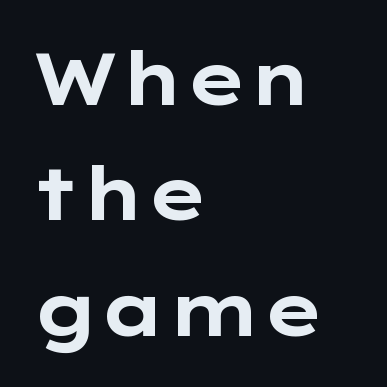
Q: Is the text bold? A: Yes.
Q: Is the text italic (slanted)? A: No, it is upright.
Q: Is the typeface a serif or a sans-serif typeface? A: Sans-serif.
Q: Is the text underlined? A: No.
Q: How is the paragraph aligned? A: Left-aligned.
Q: Is the spacing between letters normal or unusually wide? A: Normal.
Q: Is the spacing between lines tight, normal or loose? A: Normal.
Q: Width (condensed, normal, or wide)? A: Wide.
Q: Stroke contrast? A: Low.
Q: x-height? A: Medium.
Q: Monospaced? A: No.
